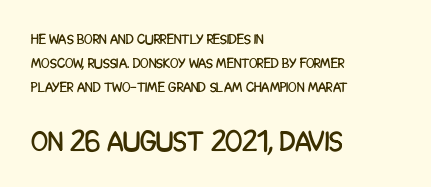
The image shows 28 px condensed sans-serif type, upright; set left-aligned, line spacing 1.72x, normal letter spacing, not underlined; the second (bottom) block is 2.0x larger; low stroke contrast and a large x-height.
